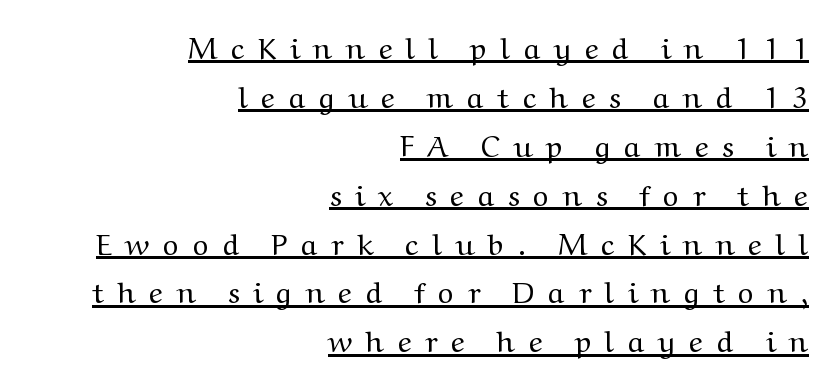
How are the letters spaced? Widely, with obvious added tracking. The paragraph shown leans on its right margin. If you measured baseline to baseline, you'd find a middling distance. This is roman type, the default non-slanted kind.
